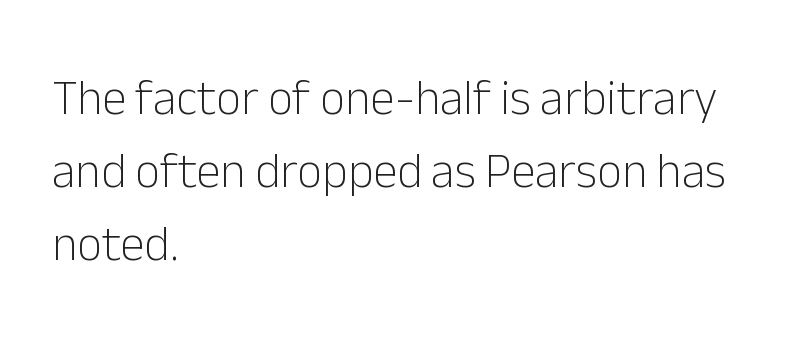
Q: Is the text bold? A: No.
Q: Is the text italic (slanted)? A: No, it is upright.
Q: Is the typeface a serif or a sans-serif typeface? A: Sans-serif.
Q: Is the text underlined? A: No.
Q: How is the paragraph aligned? A: Left-aligned.
Q: Is the spacing between letters normal or unusually wide? A: Normal.
Q: Is the spacing between lines tight, normal or loose? A: Normal.
Q: Width (condensed, normal, or wide)? A: Normal.
Q: Stroke contrast? A: Low.
Q: x-height? A: Medium.
Q: Monospaced? A: No.
